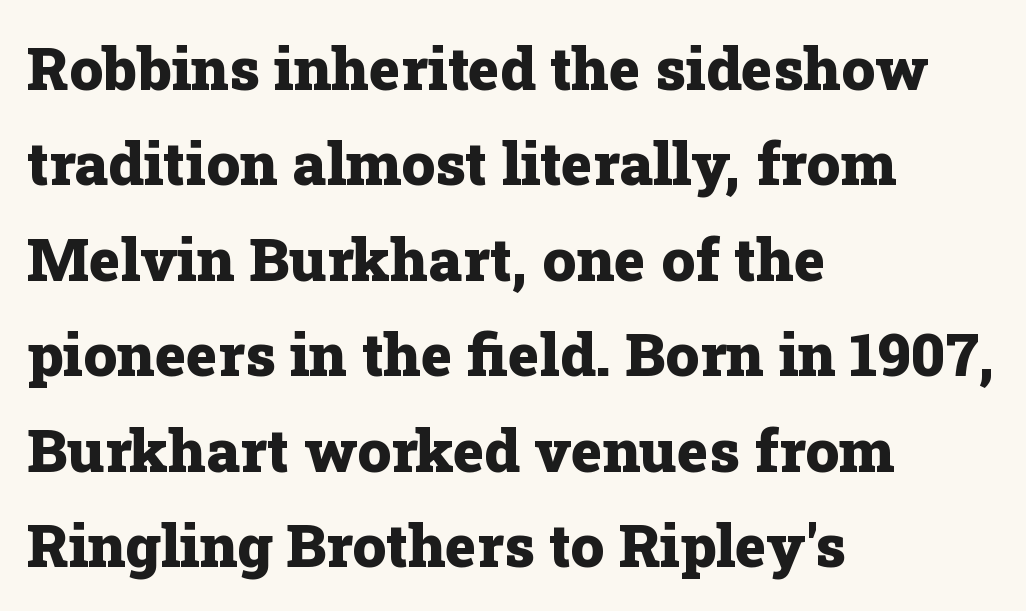
Q: Is the text bold? A: Yes.
Q: Is the text italic (slanted)? A: No, it is upright.
Q: Is the typeface a serif or a sans-serif typeface? A: Serif.
Q: Is the text underlined? A: No.
Q: How is the paragraph aligned? A: Left-aligned.
Q: Is the spacing between letters normal or unusually wide? A: Normal.
Q: Is the spacing between lines tight, normal or loose? A: Normal.
Q: Width (condensed, normal, or wide)? A: Normal.
Q: Stroke contrast? A: Low.
Q: x-height? A: Medium.
Q: Monospaced? A: No.
